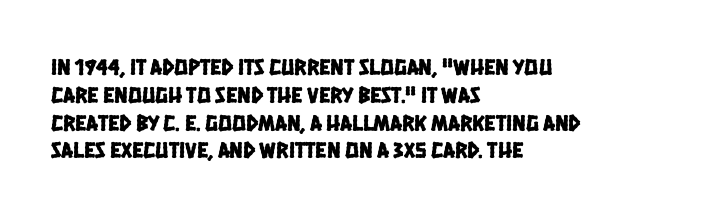
The letters sit at their default tracking, neither squeezed nor spread. Descenders hang freely into open space. These lines are set flush left with a ragged right edge.
